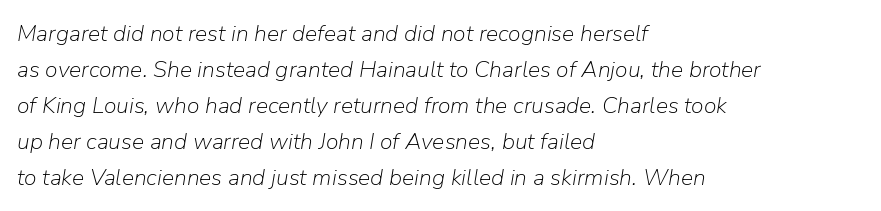
{"italic": "yes", "lean": "right", "slant_degrees": 9, "bold": "no", "underline": "no", "align": "left", "line_spacing": "normal", "line_spacing_ratio": 1.56, "letter_spacing": "normal", "letter_spacing_em": 0.0, "glyph_px": 23}
